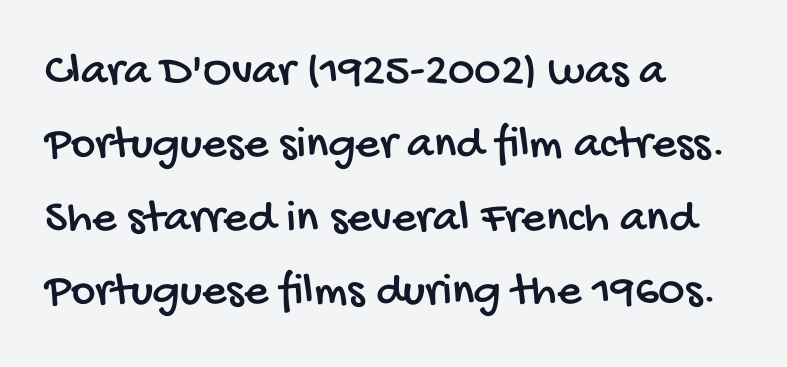
The specimen omits any rule beneath the text block's lines. This rendering leaves character spacing at its baseline value. Think of a printed novel: that variable character pitch is what you see here. This rendering uses left alignment, leaving the right contour irregular.
